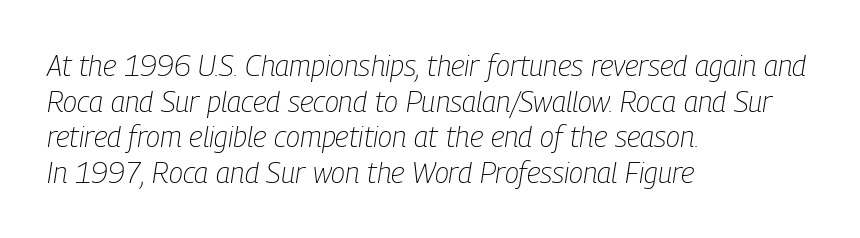
Q: Is the text bold? A: No.
Q: Is the text italic (slanted)? A: Yes, it leans right by about 9 degrees.
Q: Is the text underlined? A: No.
Q: How is the paragraph aligned? A: Left-aligned.
Q: Is the spacing between letters normal or unusually wide? A: Normal.
Q: Width (condensed, normal, or wide)? A: Condensed.
Q: Stroke contrast? A: Low.
Q: x-height? A: Medium.
Q: Monospaced? A: No.
